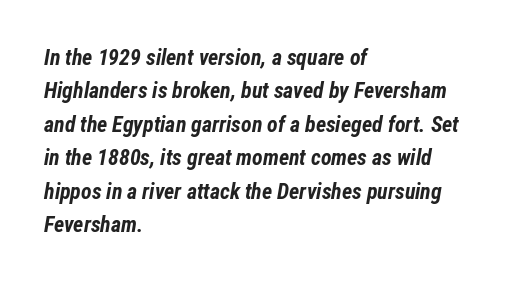
The image shows 22 px bold type, italic (leaning right); set left-aligned, normal line spacing (1.52x), normal letter spacing, not underlined.
